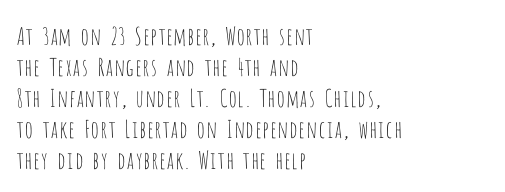
These lines keep a tight, regular rhythm from letter to letter. Notice how descenders clear the ascenders below comfortably — that's standard leading. These lines were composed using upright roman letters. One-word summary of the alignment: left. Nobody drew a line under any word here. The typesetting does not lean heavy: it is not bold.
